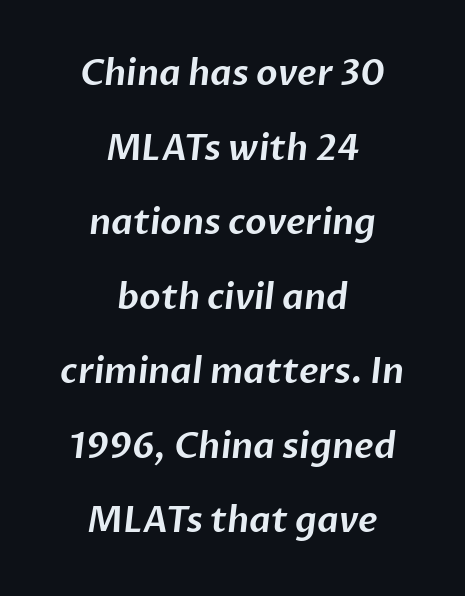
Q: Is the typeface a serif or a sans-serif typeface? A: Sans-serif.
Q: Is the text underlined? A: No.
Q: How is the paragraph aligned? A: Centered.
Q: Is the spacing between letters normal or unusually wide? A: Normal.
Q: Is the spacing between lines tight, normal or loose? A: Loose.
Q: Width (condensed, normal, or wide)? A: Normal.
Q: Stroke contrast? A: Low.
Q: x-height? A: Medium.
Q: Monospaced? A: No.
